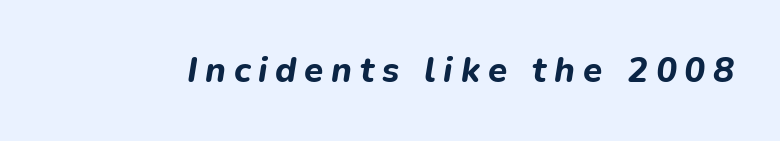
The image shows 35 px bold type, italic (leaning right); set unusually wide letter spacing (+0.22 em), not underlined; low stroke contrast and a medium x-height.
